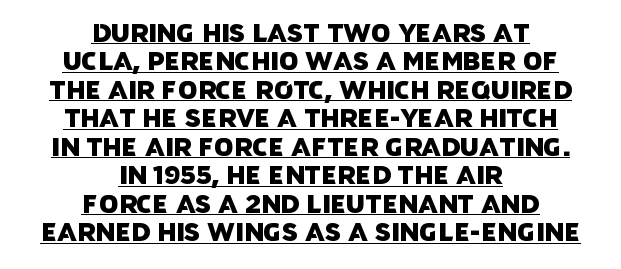
Q: Is the text underlined? A: Yes.
Q: How is the paragraph aligned? A: Centered.
Q: Is the spacing between letters normal or unusually wide? A: Normal.
Q: Is the spacing between lines tight, normal or loose? A: Tight.
